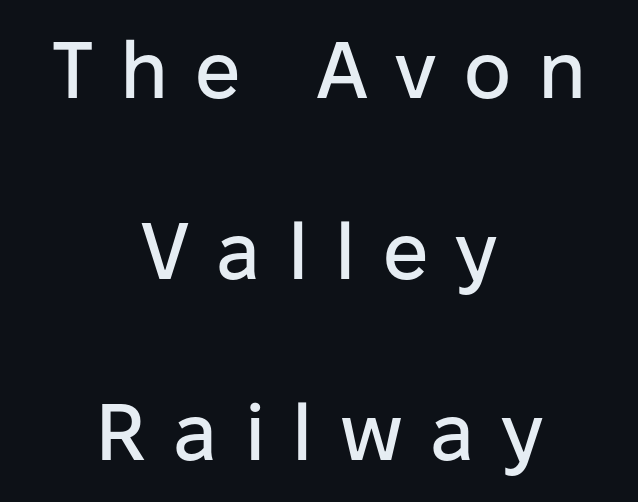
{"serif": "no", "italic": "no", "width": "normal", "stroke_contrast": "low", "x_height": "medium", "monospaced": "no", "underline": "no", "align": "center", "line_spacing": "loose", "line_spacing_ratio": 2.26, "letter_spacing": "wide", "letter_spacing_em": 0.34, "glyph_px": 80}
